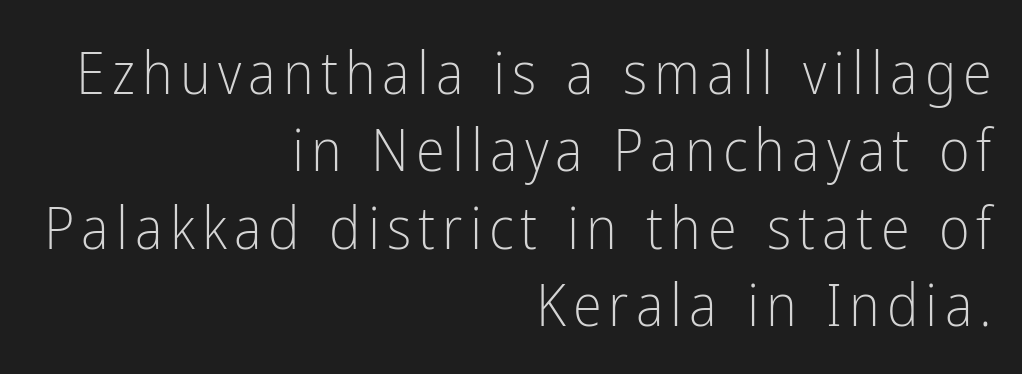
{"serif": "no", "italic": "no", "bold": "no", "weight": "light", "width": "condensed", "stroke_contrast": "low", "x_height": "medium", "monospaced": "no", "underline": "no", "align": "right", "line_spacing": "normal", "line_spacing_ratio": 1.31, "glyph_px": 59}
